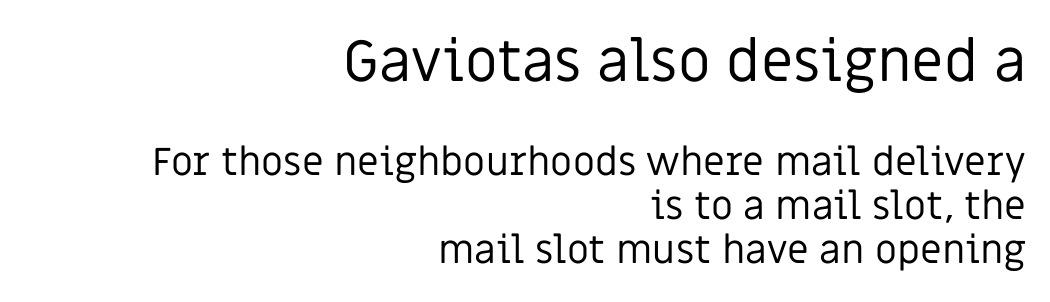
Q: Is the text bold? A: No.
Q: Is the text italic (slanted)? A: No, it is upright.
Q: Is the typeface a serif or a sans-serif typeface? A: Sans-serif.
Q: Is the text underlined? A: No.
Q: How is the paragraph aligned? A: Right-aligned.
Q: Is the spacing between letters normal or unusually wide? A: Normal.
Q: Is the spacing between lines tight, normal or loose? A: Tight.
Q: Which block of text is set in a larger size, the first (top) or the second (bottom)? A: The first (top) one.
Q: Width (condensed, normal, or wide)? A: Normal.
Q: Stroke contrast? A: Low.
Q: x-height? A: Large.
Q: Monospaced? A: No.
